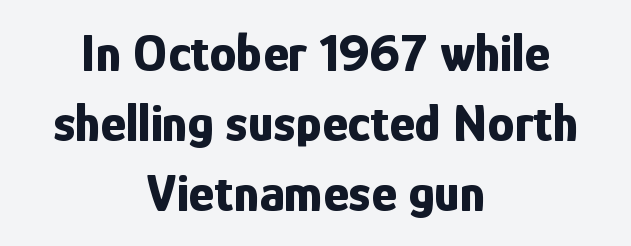
The image shows 54 px bold, condensed sans-serif type, upright; set centered, normal line spacing (1.3x), normal letter spacing, not underlined; low stroke contrast and a medium x-height.
